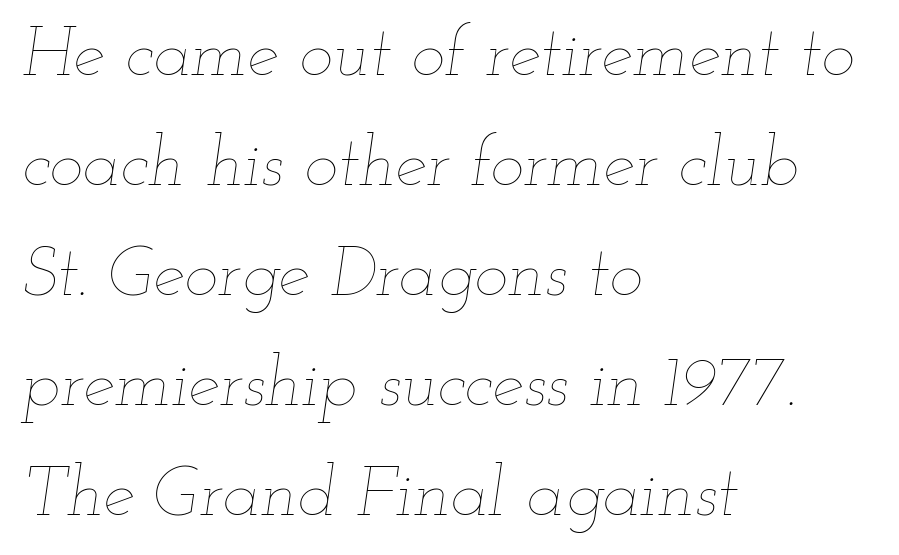
{"italic": "yes", "lean": "right", "slant_degrees": 12, "bold": "no", "weight": "thin", "width": "wide", "stroke_contrast": "low", "x_height": "small", "monospaced": "no", "underline": "no", "align": "left", "line_spacing": "normal", "line_spacing_ratio": 1.55, "letter_spacing": "normal", "letter_spacing_em": 0.0, "glyph_px": 71}
